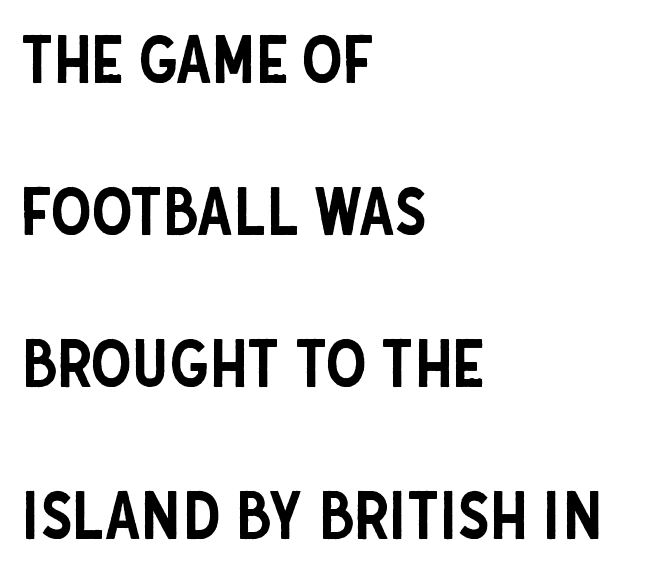
Q: Is the text italic (slanted)? A: No, it is upright.
Q: Is the typeface a serif or a sans-serif typeface? A: Sans-serif.
Q: Is the text underlined? A: No.
Q: How is the paragraph aligned? A: Left-aligned.
Q: Is the spacing between letters normal or unusually wide? A: Normal.
Q: Is the spacing between lines tight, normal or loose? A: Loose.
Q: Width (condensed, normal, or wide)? A: Condensed.
Q: Stroke contrast? A: Low.
Q: x-height? A: Large.
Q: Monospaced? A: No.
